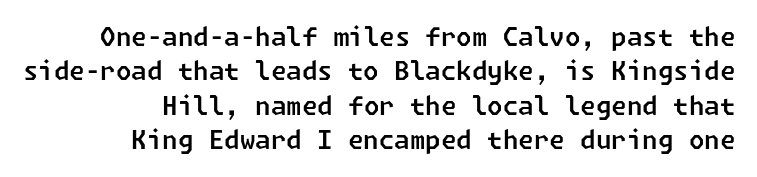
{"underline": "no", "align": "right", "line_spacing": "normal", "line_spacing_ratio": 1.38, "letter_spacing": "normal", "letter_spacing_em": 0.0, "glyph_px": 25}
